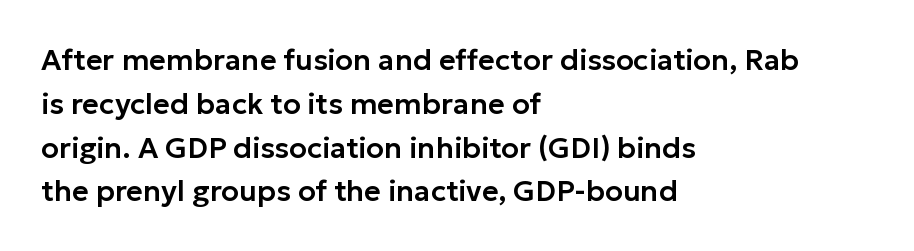
{"serif": "no", "italic": "no", "width": "normal", "stroke_contrast": "low", "x_height": "medium", "monospaced": "no", "underline": "no", "align": "left", "line_spacing": "normal", "line_spacing_ratio": 1.51, "letter_spacing": "normal", "letter_spacing_em": 0.0, "glyph_px": 29}
